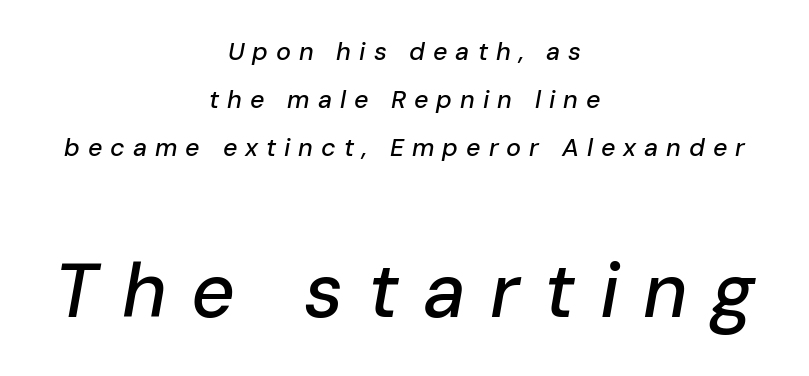
The image shows 76 px text type, italic (leaning right); set centered, loose line spacing (1.93x), unusually wide letter spacing (+0.32 em), not underlined; the second (bottom) block is 3.04x larger; low stroke contrast and a medium x-height.
